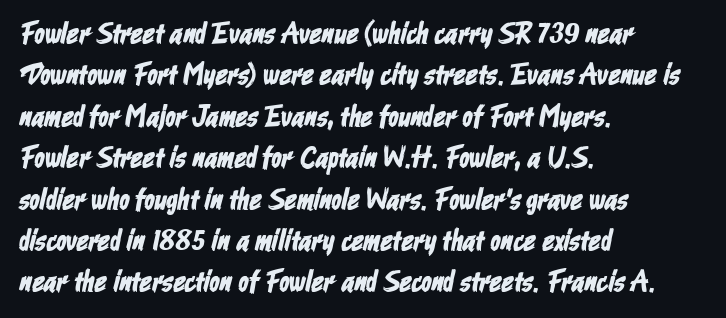
Is the letter spacing exaggerated? No — it looks like the ordinary default. Nope, no serifs anywhere on these letters. Do the characters align in a grid? No, the font is proportional. Layout note: lines flush left.
